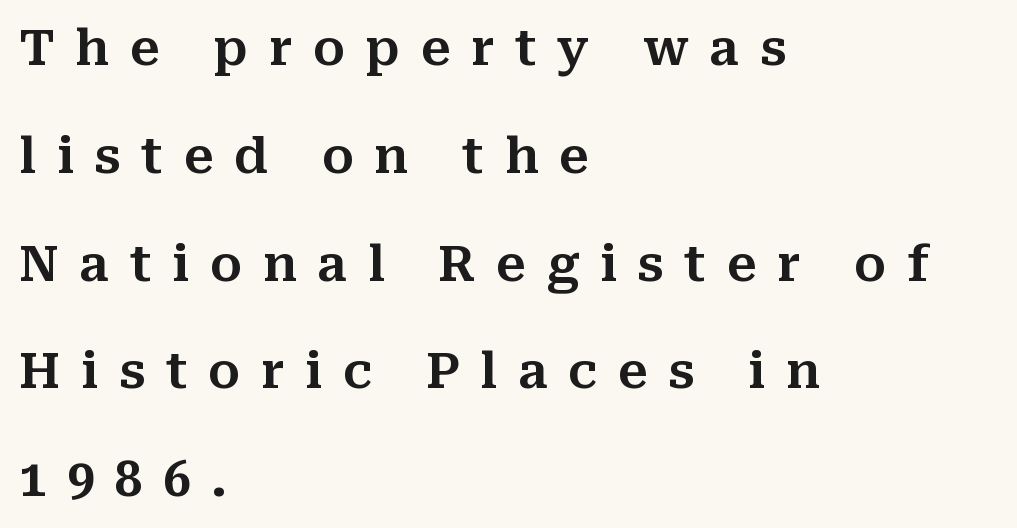
{"serif": "yes", "italic": "no", "width": "normal", "stroke_contrast": "medium", "x_height": "medium", "monospaced": "no", "underline": "no", "align": "left", "line_spacing": "loose", "line_spacing_ratio": 2.2, "letter_spacing": "wide", "letter_spacing_em": 0.42, "glyph_px": 49}
